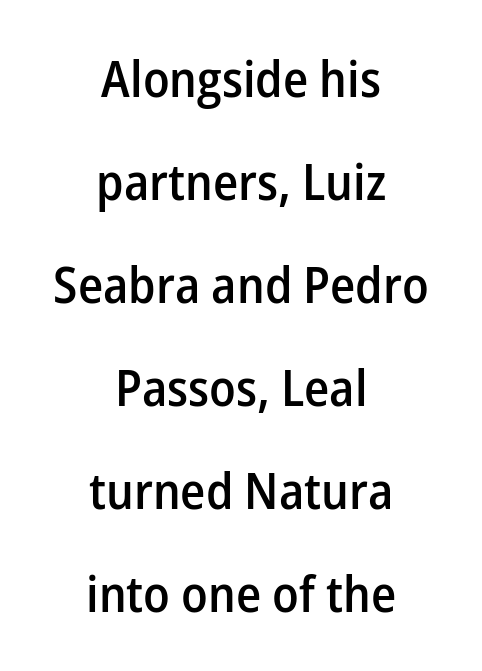
Q: Is the text bold? A: Semi-bold.
Q: Is the text italic (slanted)? A: No, it is upright.
Q: Is the typeface a serif or a sans-serif typeface? A: Sans-serif.
Q: Is the text underlined? A: No.
Q: How is the paragraph aligned? A: Centered.
Q: Is the spacing between letters normal or unusually wide? A: Normal.
Q: Is the spacing between lines tight, normal or loose? A: Loose.
Q: Width (condensed, normal, or wide)? A: Normal.
Q: Stroke contrast? A: Low.
Q: x-height? A: Medium.
Q: Monospaced? A: No.
